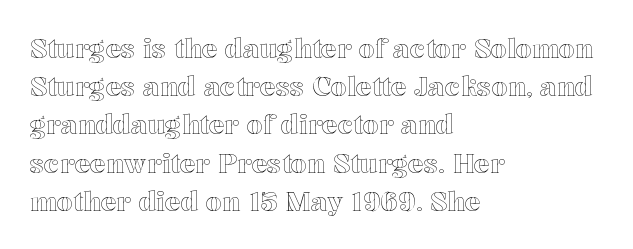
The image shows 26 px text type, upright; set left-aligned, normal line spacing (1.47x), normal letter spacing, not underlined.
